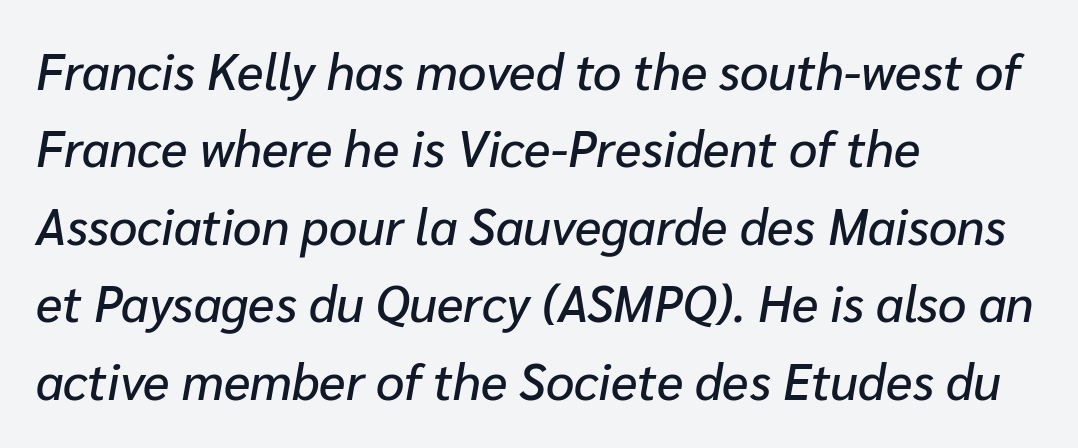
{"italic": "yes", "lean": "right", "slant_degrees": 10, "width": "normal", "stroke_contrast": "low", "x_height": "medium", "monospaced": "no", "underline": "no", "align": "left", "line_spacing": "normal", "line_spacing_ratio": 1.55, "letter_spacing": "normal", "letter_spacing_em": 0.0, "glyph_px": 50}
